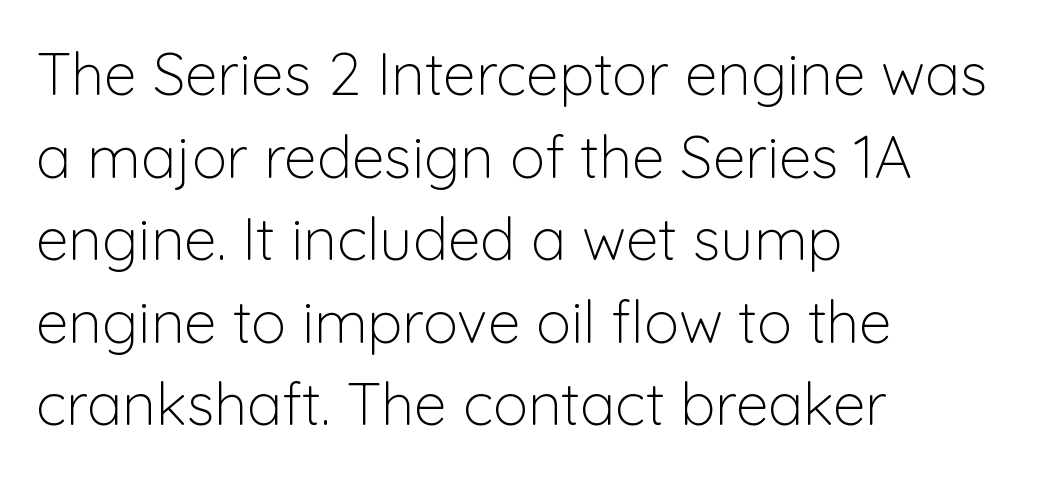
Honestly, there is no underline to notice here at all. The letterforms sit shoulder to shoulder at normal distance. Is this a heavy cut? Hardly; it is regular or lighter. Posture: upright roman. Proportional: the letters do not fall into vertical columns.
